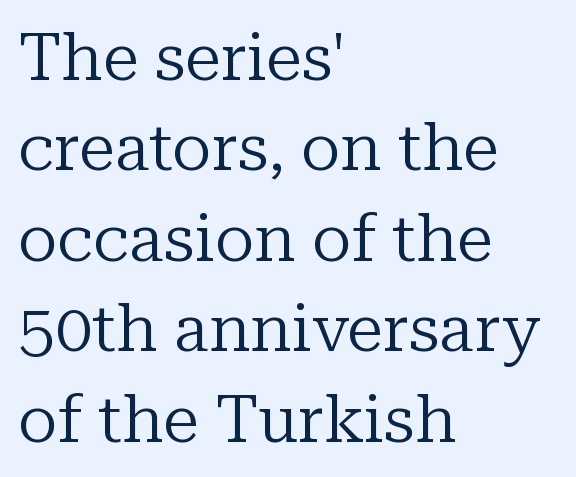
The lines are quadded left. Regarding serifs, this sample has them. Think of a printed novel: that variable character pitch is what you see here. Counters stay open thanks to moderate or lighter strokes.
